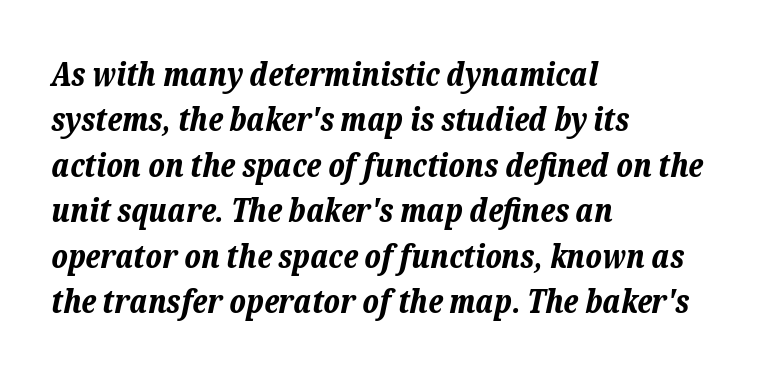
A typesetter would call this proportional, since set widths differ per character. Inter-character spacing is left at the font's built-in metrics. Bold? Absolutely — the strokes are thick and heavy. Reading down the column, the eye jumps a familiar distance to each next line.
